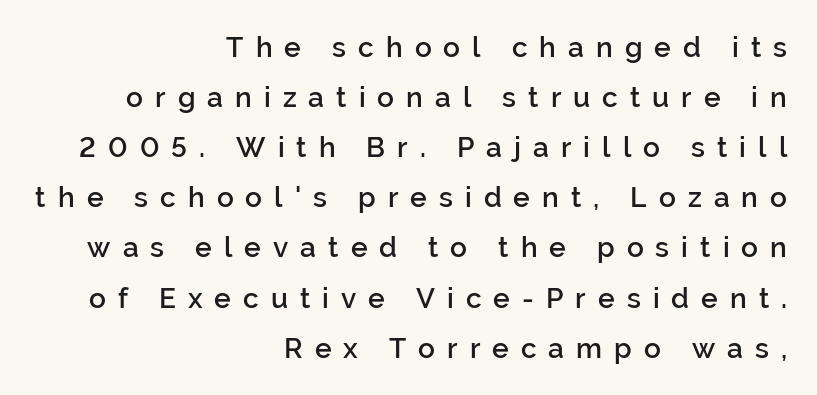
Look at the tracking — it's clearly loosened, letters drifting apart. Typeset ragged left — the right edge is the straight one. Lines of text with bare space underneath. Characters remain perfectly vertical along every line. Font category for this specimen: sans-serif. The passage shown is typed in a proportional face where columns would drift.
